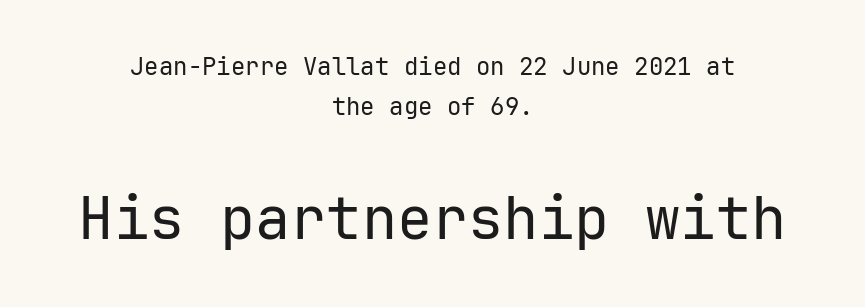
{"serif": "no", "italic": "no", "bold": "no", "weight": "regular", "width": "normal", "stroke_contrast": "low", "x_height": "medium", "monospaced": "yes", "underline": "no", "align": "center", "line_spacing": "normal", "line_spacing_ratio": 1.68, "letter_spacing": "normal", "letter_spacing_em": 0.0, "larger_block": "second", "size_ratio": 2.46, "glyph_px": 59}
